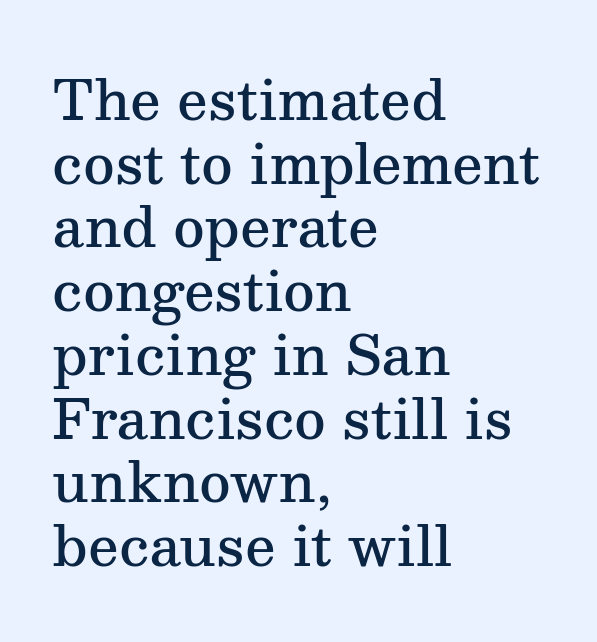
{"serif": "yes", "italic": "no", "bold": "semi", "weight": "semibold", "width": "normal", "stroke_contrast": "medium", "x_height": "medium", "monospaced": "no", "underline": "no", "align": "left", "line_spacing_ratio": 1.18, "letter_spacing": "normal", "letter_spacing_em": 0.0, "glyph_px": 54}
